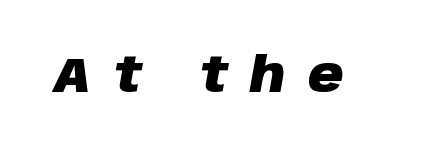
The image shows 49 px heavy type, italic (leaning right); set unusually wide letter spacing (+0.46 em), not underlined; low stroke contrast and a large x-height.
